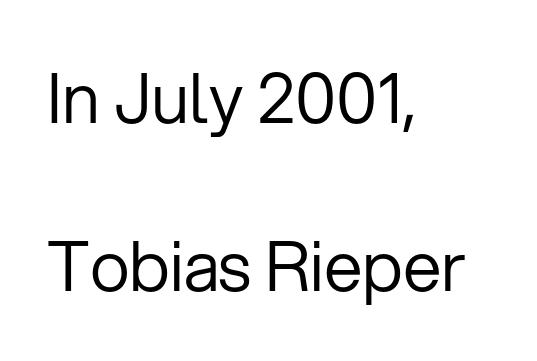
The image shows 69 px regular-weight sans-serif type, upright; set left-aligned, loose line spacing (2.43x), normal letter spacing, not underlined; low stroke contrast and a medium x-height.
